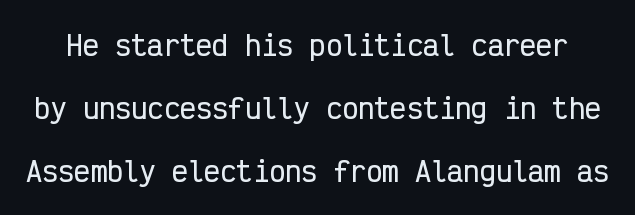
{"italic": "no", "underline": "no", "line_spacing": "loose", "line_spacing_ratio": 2.33, "letter_spacing": "normal", "letter_spacing_em": 0.0, "glyph_px": 27}
